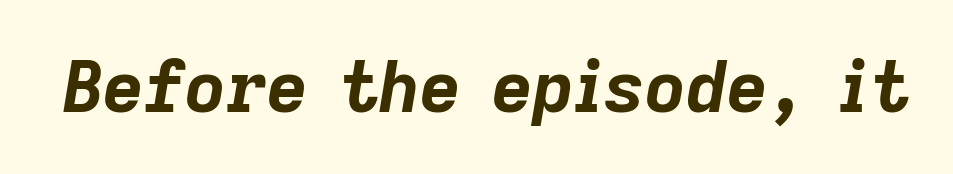
Q: Is the text bold? A: Yes.
Q: Is the text italic (slanted)? A: Yes, it leans right by about 9 degrees.
Q: Is the text underlined? A: No.
Q: Is the spacing between letters normal or unusually wide? A: Normal.
Q: Width (condensed, normal, or wide)? A: Normal.
Q: Stroke contrast? A: Low.
Q: x-height? A: Medium.
Q: Monospaced? A: No.
